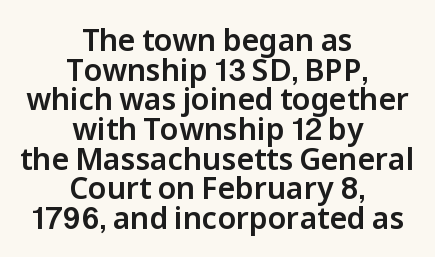
Q: Is the text italic (slanted)? A: No, it is upright.
Q: Is the typeface a serif or a sans-serif typeface? A: Sans-serif.
Q: Is the text underlined? A: No.
Q: How is the paragraph aligned? A: Centered.
Q: Is the spacing between letters normal or unusually wide? A: Normal.
Q: Is the spacing between lines tight, normal or loose? A: Tight.
Q: Width (condensed, normal, or wide)? A: Normal.
Q: Stroke contrast? A: Low.
Q: x-height? A: Medium.
Q: Monospaced? A: No.
